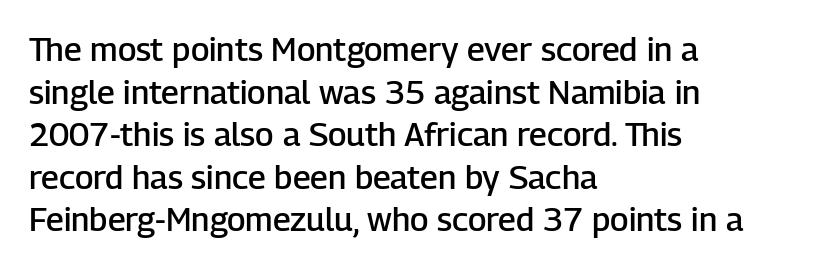
Tall strokes in this sample are plumb rather than angled. The rag falls on the right side of this text block. Compared with an ordinary text face, these strokes are moderately heavier — a semibold. Character widths vary here, with narrow letters taking less room than wide ones. In terms of letterspacing, this is plain default setting.
